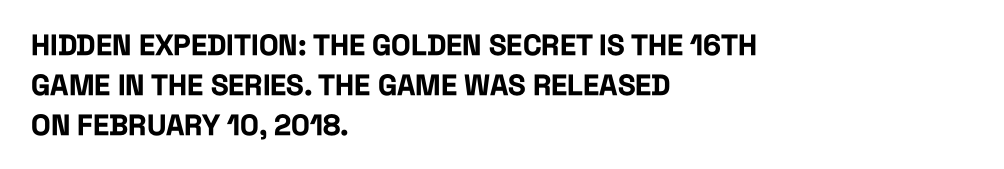
The image shows 29 px bold, condensed sans-serif type, upright; set left-aligned, normal line spacing (1.38x), normal letter spacing, not underlined; low stroke contrast and a large x-height.
